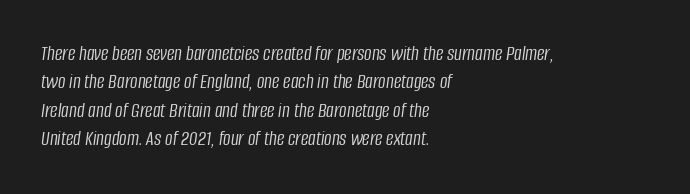
Q: Is the text bold? A: No.
Q: Is the text italic (slanted)? A: Yes, it leans right by about 8 degrees.
Q: Is the text underlined? A: No.
Q: How is the paragraph aligned? A: Left-aligned.
Q: Is the spacing between letters normal or unusually wide? A: Normal.
Q: Is the spacing between lines tight, normal or loose? A: Normal.
